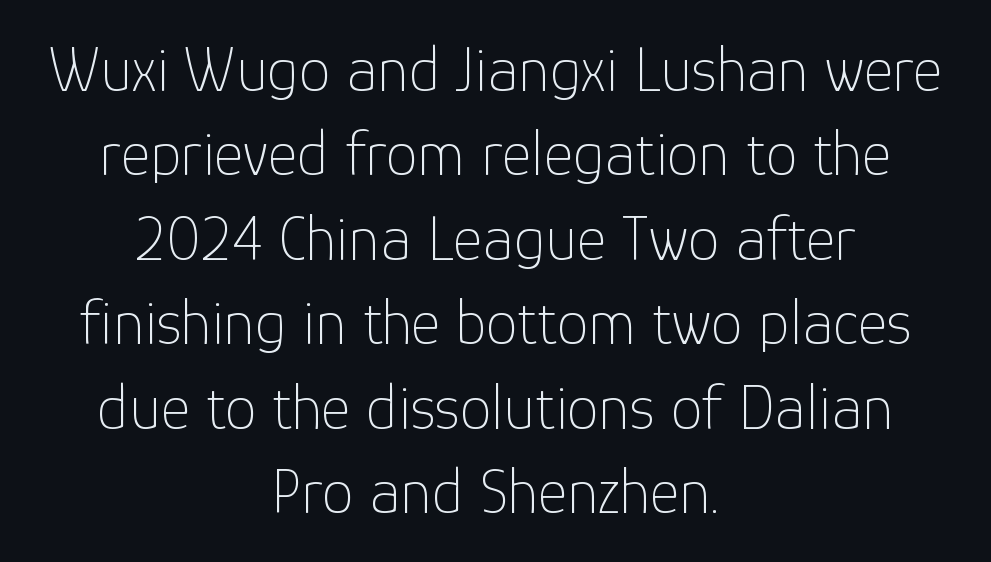
The image shows 64 px thin sans-serif type, upright; set centered, normal line spacing (1.32x), normal letter spacing, not underlined; low stroke contrast and a medium x-height.
